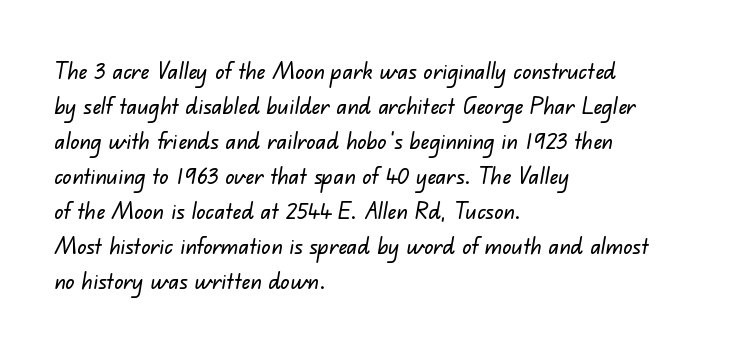
The image shows 23 px text type; set left-aligned, normal line spacing (1.52x), normal letter spacing, not underlined.
